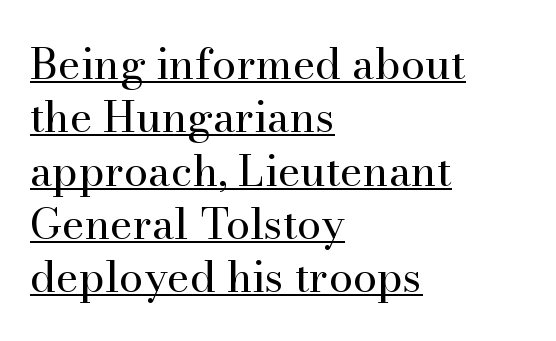
Emphasis is given by a line drawn under the lettering. The passage is arranged the way most books set body copy — flush left. Do the characters align in a grid? No, the font is proportional. Tracking here is standard; glyphs follow each other at the usual distance. A roman cut, with each character standing at attention.
